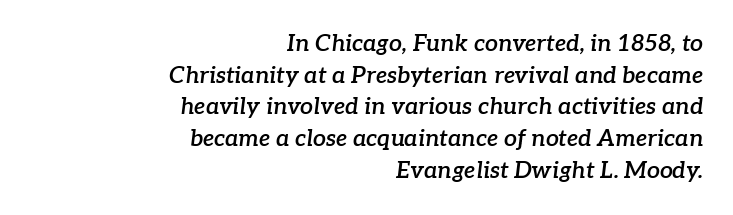
Q: Is the text bold? A: Semi-bold.
Q: Is the text italic (slanted)? A: Yes, it leans right by about 7 degrees.
Q: Is the text underlined? A: No.
Q: How is the paragraph aligned? A: Right-aligned.
Q: Is the spacing between letters normal or unusually wide? A: Normal.
Q: Is the spacing between lines tight, normal or loose? A: Normal.
